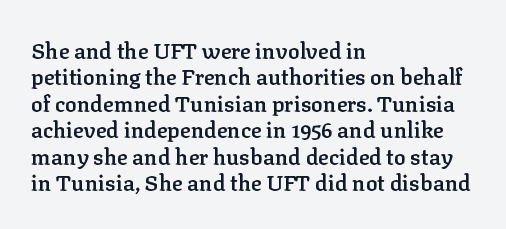
{"italic": "no", "bold": "semi", "underline": "no", "align": "left", "line_spacing_ratio": 1.2, "letter_spacing": "normal", "letter_spacing_em": 0.0, "glyph_px": 22}
